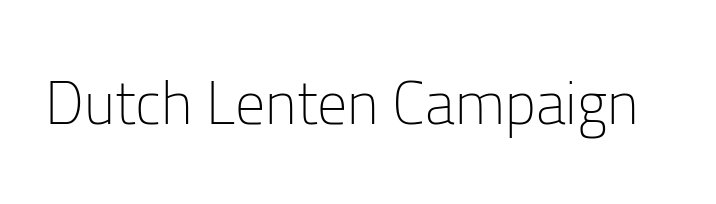
{"serif": "no", "italic": "no", "bold": "no", "weight": "light", "width": "normal", "stroke_contrast": "low", "x_height": "medium", "monospaced": "no", "underline": "no", "letter_spacing": "normal", "letter_spacing_em": 0.0, "glyph_px": 60}
